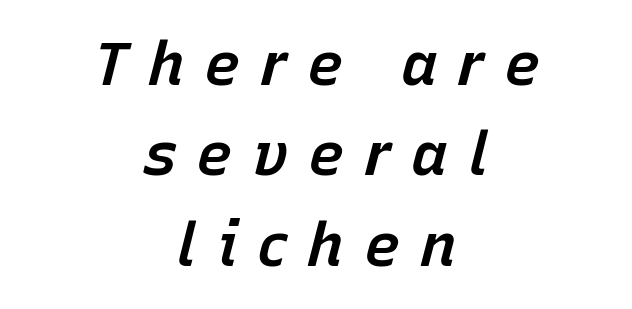
Q: Is the text bold? A: Semi-bold.
Q: Is the text italic (slanted)? A: Yes, it leans right by about 15 degrees.
Q: Is the text underlined? A: No.
Q: How is the paragraph aligned? A: Centered.
Q: Is the spacing between letters normal or unusually wide? A: Unusually wide.
Q: Is the spacing between lines tight, normal or loose? A: Normal.
Q: Width (condensed, normal, or wide)? A: Normal.
Q: Stroke contrast? A: Low.
Q: x-height? A: Medium.
Q: Monospaced? A: No.
